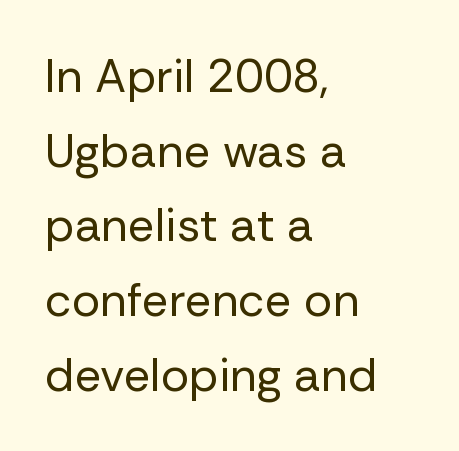
Posture: vertical. This sample is left-justified, so line endings fall wherever the words run out. These lines are rendered in a variable-pitch font. Notice how descenders clear the ascenders below comfortably — that's standard leading. Think standard paragraph weight, or any step lighter than that. Check the space under the baseline: it is left empty.
